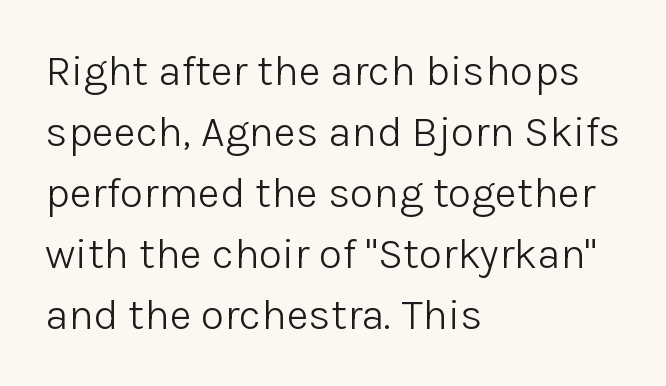
The image shows 43 px light sans-serif type, upright; set left-aligned, normal line spacing (1.42x), normal letter spacing, not underlined; low stroke contrast and a medium x-height.
